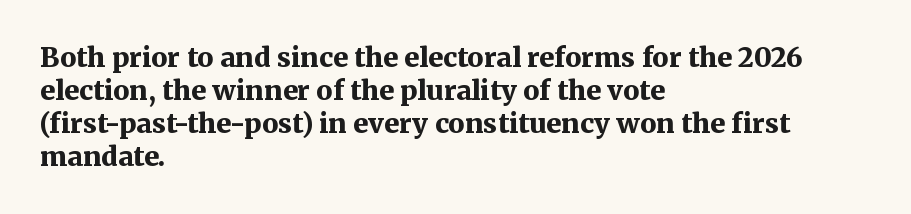
The image shows 27 px bold type, upright; set left-aligned, line spacing 1.22x, normal letter spacing, not underlined.
